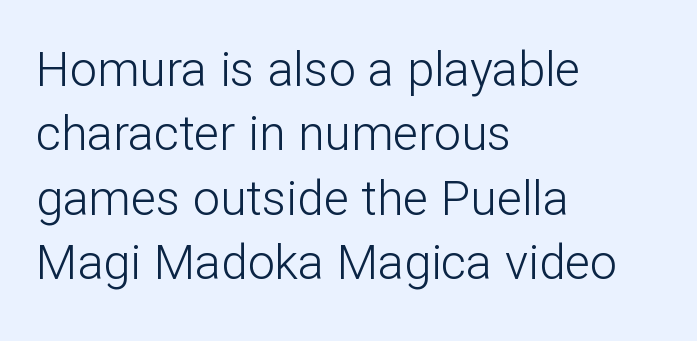
The image shows 48 px light sans-serif type, upright; set left-aligned, normal line spacing (1.34x), normal letter spacing, not underlined; low stroke contrast and a medium x-height.
